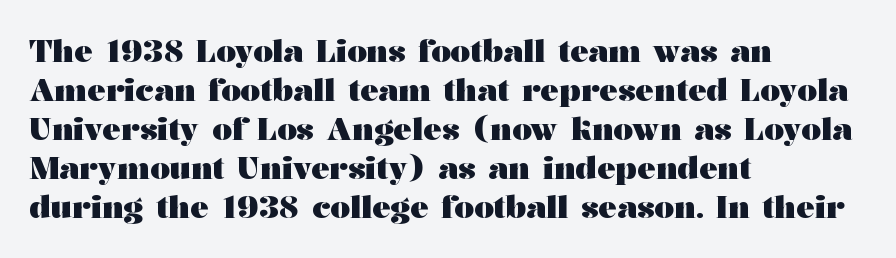
Does the type have serifs? Yes, each stem ends in a small foot. Compared with a centered layout, this one pins lines to the left instead. This sample keeps an unexceptional amount of space between lines. The tracking reads as untouched default to a designer's eye. The rendering uses a bold face; every stroke is thick and dark.
